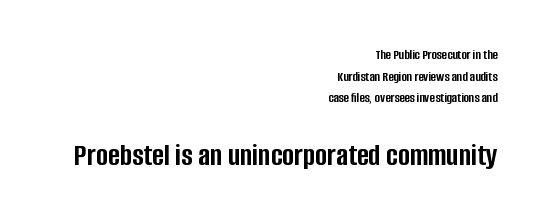
{"serif": "no", "italic": "no", "bold": "yes", "weight": "semibold", "width": "condensed", "stroke_contrast": "low", "x_height": "large", "monospaced": "no", "underline": "no", "align": "right", "line_spacing": "normal", "line_spacing_ratio": 1.54, "letter_spacing": "normal", "letter_spacing_em": 0.0, "larger_block": "second", "size_ratio": 2.29, "glyph_px": 32}
